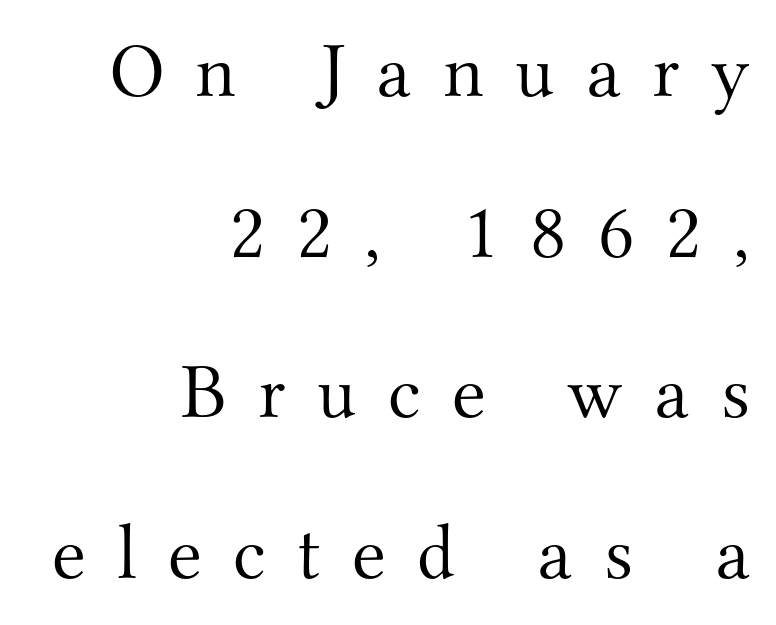
{"serif": "yes", "italic": "no", "bold": "no", "weight": "light", "width": "normal", "stroke_contrast": "medium", "x_height": "small", "monospaced": "no", "underline": "no", "align": "right", "line_spacing": "loose", "line_spacing_ratio": 2.06, "letter_spacing": "wide", "letter_spacing_em": 0.4, "glyph_px": 78}
